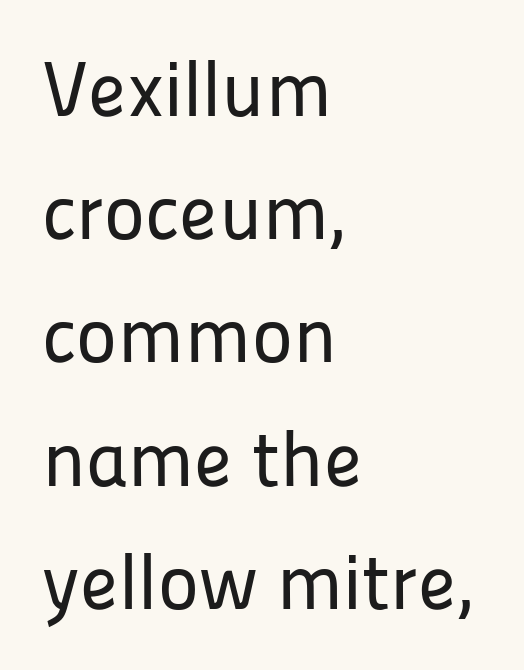
Examine the stroke ends and you'll find no serifs. The letters sit at their default tracking, neither squeezed nor spread. Reading down the block, your eye returns to a fixed left position each line. Rule under the text: the space is simply empty. The letters stand straight up with perfectly vertical stems.
